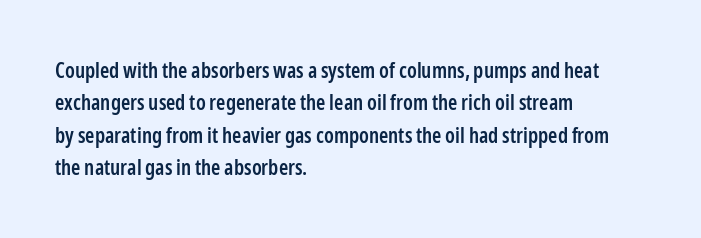
The image shows 21 px text type, upright; set left-aligned, normal line spacing (1.54x), normal letter spacing, not underlined.
